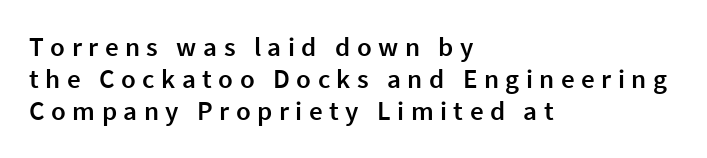
{"italic": "no", "bold": "semi", "underline": "no", "align": "left", "line_spacing_ratio": 1.19, "letter_spacing": "wide", "letter_spacing_em": 0.24, "glyph_px": 27}
